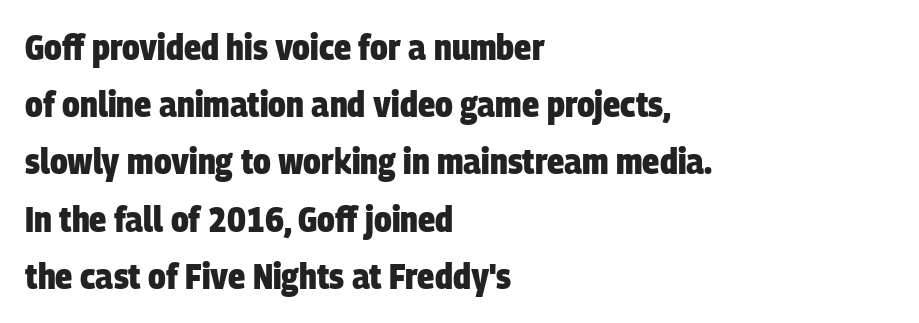
The image shows 36 px heavy, condensed sans-serif type; set left-aligned, normal line spacing (1.59x), normal letter spacing, not underlined; low stroke contrast and a large x-height.
